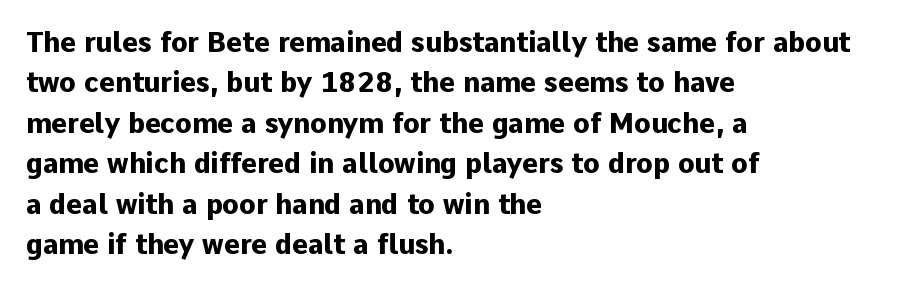
Look at the tracking — it's just the regular setting, nothing added. A classic flush-left, rag-right setting is used for this passage. Lines of text with bare space underneath. The font's upright variant was chosen for this text.
